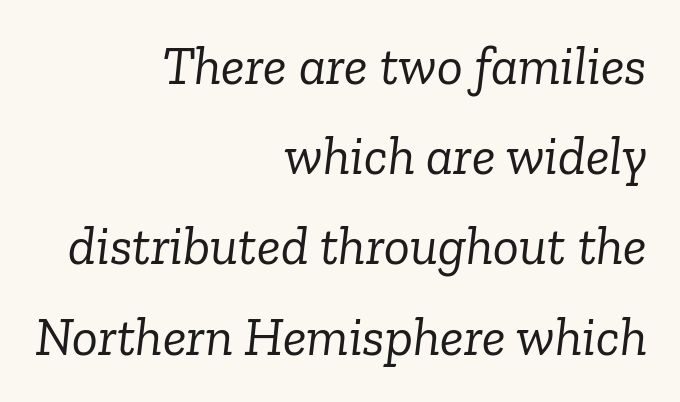
The image shows 54 px light serif type, italic (leaning right); set right-aligned, normal line spacing (1.67x), normal letter spacing, not underlined; low stroke contrast and a medium x-height.
